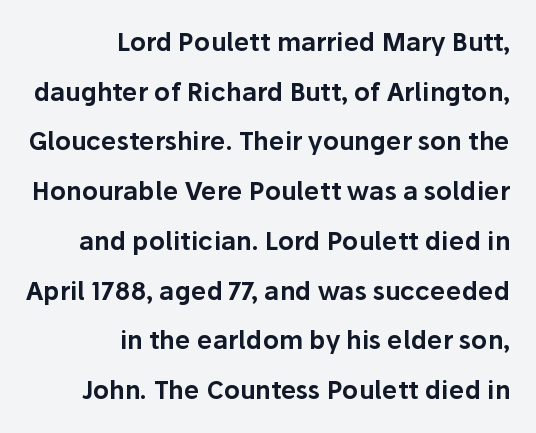
The image shows 25 px text type, upright; set right-aligned, loose line spacing (1.99x), normal letter spacing, not underlined.
